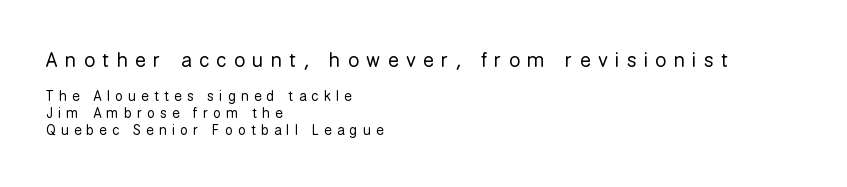
The paragraph has a hard left edge and a soft right edge. Words appear elongated and porous because spacing is wide. Quick note: underline off. Vertical stems look standard width or narrower in stroke. The lettering stays uniformly vertical, giving the passage a roman look.
